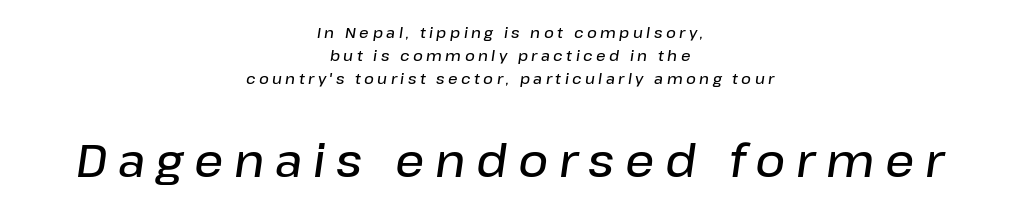
{"italic": "yes", "lean": "right", "slant_degrees": 8, "bold": "semi", "weight": "semibold", "width": "normal", "stroke_contrast": "low", "x_height": "medium", "monospaced": "no", "underline": "no", "align": "center", "line_spacing": "normal", "line_spacing_ratio": 1.53, "letter_spacing": "wide", "letter_spacing_em": 0.23, "larger_block": "second", "size_ratio": 3.07, "glyph_px": 46}
